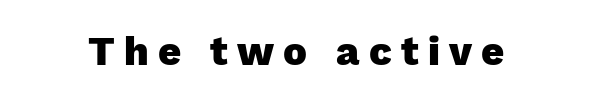
Q: Is the text bold? A: Yes.
Q: Is the text italic (slanted)? A: No, it is upright.
Q: Is the typeface a serif or a sans-serif typeface? A: Sans-serif.
Q: Is the text underlined? A: No.
Q: Is the spacing between letters normal or unusually wide? A: Unusually wide.
Q: Width (condensed, normal, or wide)? A: Normal.
Q: Stroke contrast? A: Low.
Q: x-height? A: Medium.
Q: Monospaced? A: No.
